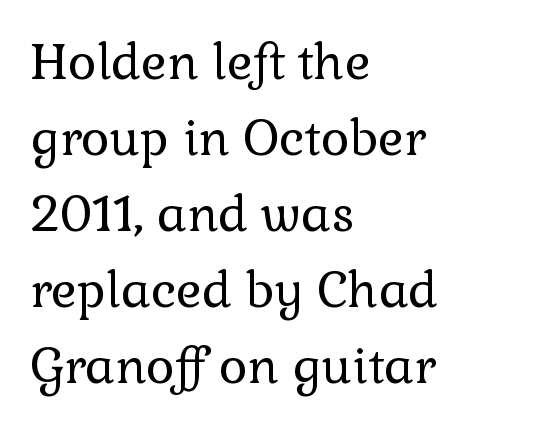
Q: Is the text bold? A: No.
Q: Is the text italic (slanted)? A: No, it is upright.
Q: Is the typeface a serif or a sans-serif typeface? A: Serif.
Q: Is the text underlined? A: No.
Q: How is the paragraph aligned? A: Left-aligned.
Q: Is the spacing between letters normal or unusually wide? A: Normal.
Q: Is the spacing between lines tight, normal or loose? A: Normal.
Q: Width (condensed, normal, or wide)? A: Normal.
Q: x-height? A: Medium.
Q: Monospaced? A: No.
